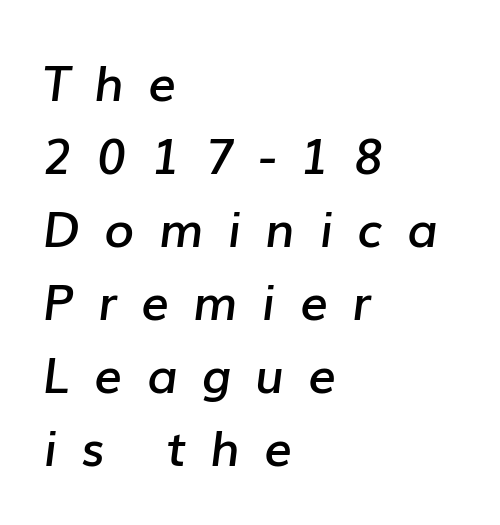
Observe the lean: these are italic letterforms. This sample uses expanded letter spacing, leaving extra air between glyphs. Weight: semibold (demi). The ragged edge is on the right, which tells us the setting is flush left. Baseline-to-baseline distance is the conventional proportion of letter height. A clean baseline with only descenders dipping below it.
